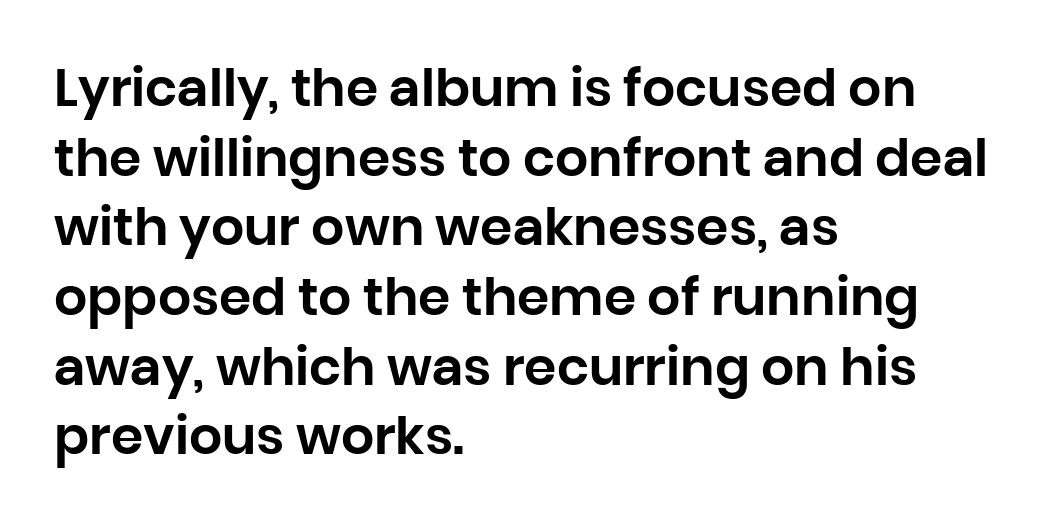
Note: no serifs on the glyphs. Notice how descenders clear the ascenders below comfortably — that's standard leading. Style check: upright. Words float on clear page, feet unadorned. The rendering uses natural spacing where letterforms have individual widths. These lines are set flush left with a ragged right edge.
